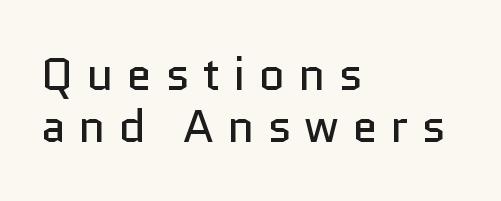
The rendering uses natural spacing where letterforms have individual widths. These lines stack with their left ends in a neat column. The horizontal fit of the characters is loose and conspicuously gappy. Unbolded letterforms with no extra heft. The area under the type is left untouched. The designer went with a sans here, leaving each stem footless.
